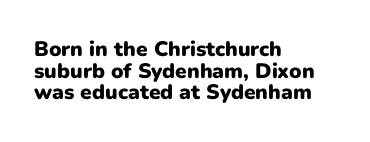
The image shows 21 px bold type, upright; set left-aligned, tight line spacing (1.03x), normal letter spacing, not underlined.
